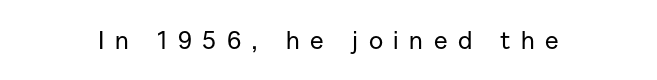
Q: Is the text italic (slanted)? A: No, it is upright.
Q: Is the text underlined? A: No.
Q: Is the spacing between letters normal or unusually wide? A: Unusually wide.
